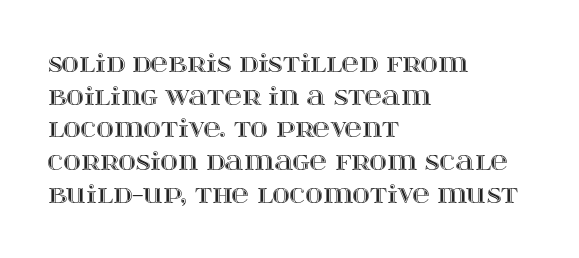
The image shows 24 px text type, upright; set left-aligned, normal line spacing (1.36x), normal letter spacing, not underlined.
